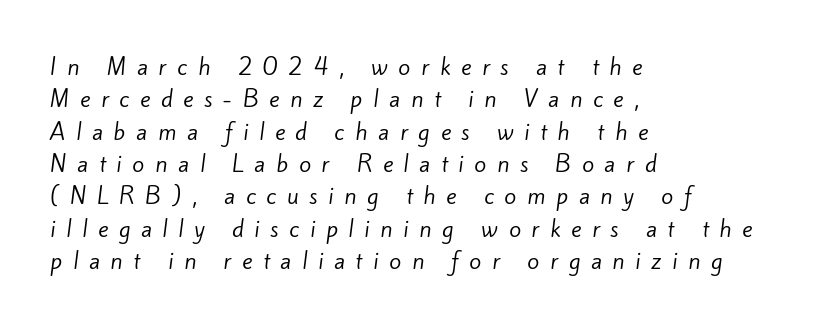
This block has exactly the height ordinary leading produces. The face used here is rendered with a markedly widened letterfit. Quick note: underline off. Bold? No — there's no thickening of the strokes.
